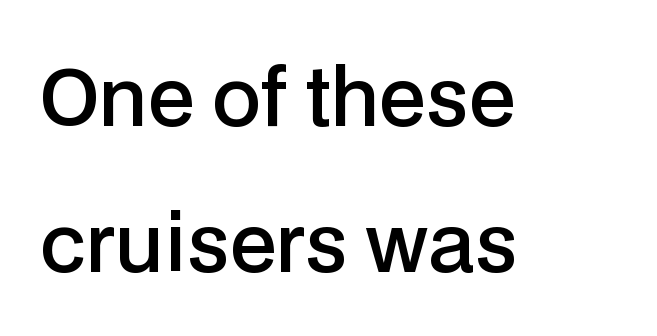
The image shows 78 px semibold sans-serif type, upright; set left-aligned, line spacing 1.87x, normal letter spacing, not underlined; low stroke contrast and a medium x-height.
